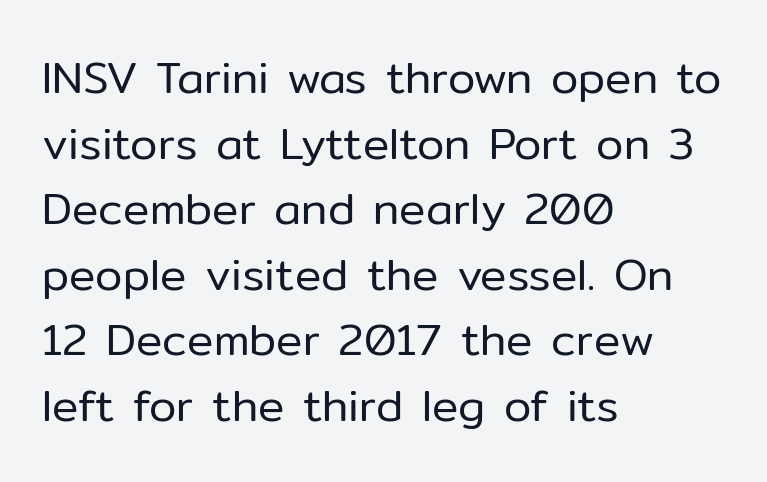
Q: Is the text bold? A: No.
Q: Is the text italic (slanted)? A: No, it is upright.
Q: Is the typeface a serif or a sans-serif typeface? A: Sans-serif.
Q: Is the text underlined? A: No.
Q: How is the paragraph aligned? A: Left-aligned.
Q: Is the spacing between letters normal or unusually wide? A: Normal.
Q: Is the spacing between lines tight, normal or loose? A: Normal.
Q: Width (condensed, normal, or wide)? A: Normal.
Q: Stroke contrast? A: Low.
Q: x-height? A: Medium.
Q: Monospaced? A: No.
